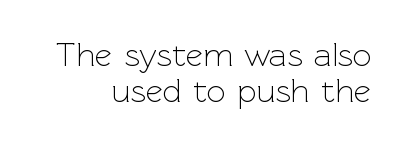
{"serif": "no", "italic": "no", "bold": "no", "weight": "light", "width": "normal", "x_height": "medium", "monospaced": "no", "underline": "no", "align": "right", "line_spacing": "tight", "line_spacing_ratio": 1.1, "letter_spacing": "normal", "letter_spacing_em": 0.0, "glyph_px": 33}
